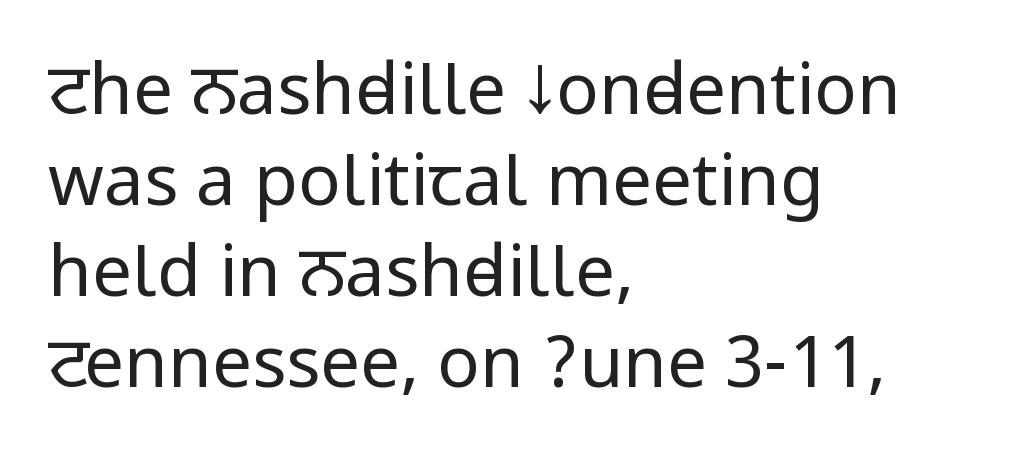
Q: Is the text bold? A: No.
Q: Is the text italic (slanted)? A: No, it is upright.
Q: Is the typeface a serif or a sans-serif typeface? A: Sans-serif.
Q: Is the text underlined? A: No.
Q: How is the paragraph aligned? A: Left-aligned.
Q: Is the spacing between letters normal or unusually wide? A: Normal.
Q: Is the spacing between lines tight, normal or loose? A: Normal.
Q: Width (condensed, normal, or wide)? A: Condensed.
Q: Stroke contrast? A: Low.
